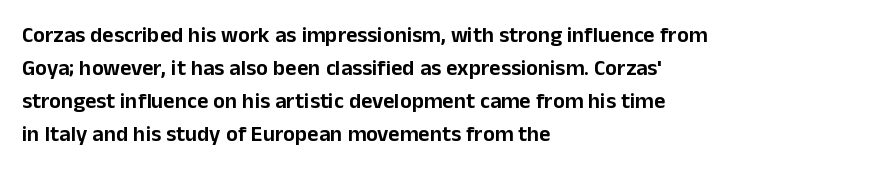
{"italic": "no", "underline": "no", "align": "left", "line_spacing": "normal", "line_spacing_ratio": 1.5, "letter_spacing": "normal", "letter_spacing_em": 0.0, "glyph_px": 22}
